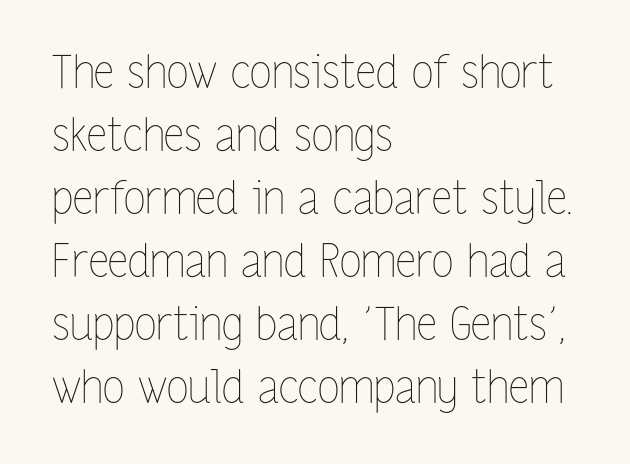
Q: Is the text bold? A: No.
Q: Is the text italic (slanted)? A: No, it is upright.
Q: Is the text underlined? A: No.
Q: How is the paragraph aligned? A: Left-aligned.
Q: Is the spacing between letters normal or unusually wide? A: Normal.
Q: Is the spacing between lines tight, normal or loose? A: Normal.
Q: Width (condensed, normal, or wide)? A: Condensed.
Q: Stroke contrast? A: Low.
Q: x-height? A: Medium.
Q: Monospaced? A: No.
